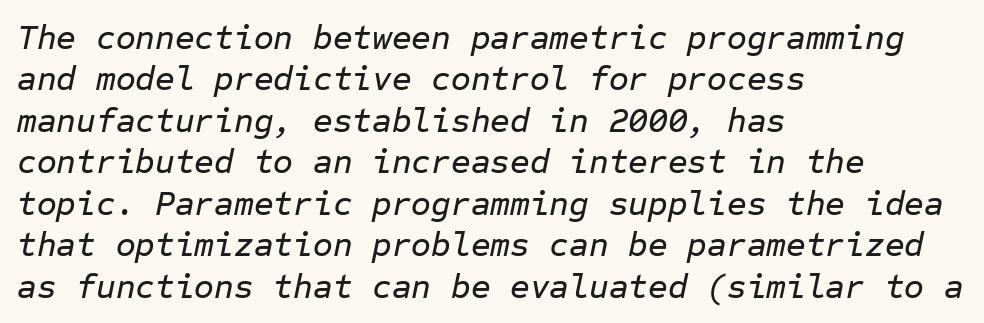
Q: Is the text italic (slanted)? A: Yes, it leans right by about 12 degrees.
Q: Is the text underlined? A: No.
Q: How is the paragraph aligned? A: Left-aligned.
Q: Is the spacing between letters normal or unusually wide? A: Normal.
Q: Width (condensed, normal, or wide)? A: Normal.
Q: Stroke contrast? A: Low.
Q: x-height? A: Medium.
Q: Monospaced? A: Yes.
